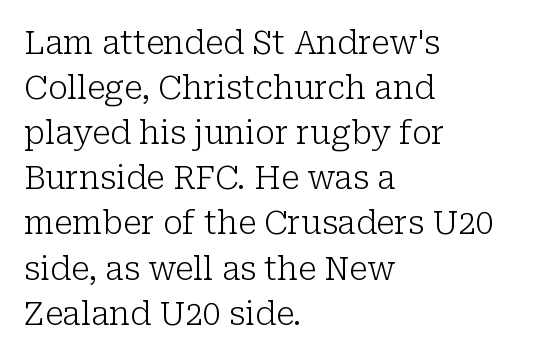
A bare baseline throughout the passage. This reads as an unemphasized weight, regular at the heaviest. Evenly set lines give the paragraph a standard silhouette. Unlike a clean sans, this face finishes its strokes with serifs. Each letter keeps its own natural width here, so spacing adapts to shape.
